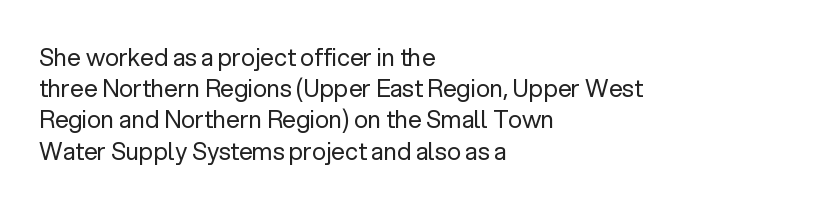
The ragged edge is on the right, which tells us the setting is flush left. The passage shown is not underscored anywhere. These lines were composed using upright roman letters. This sample uses plain, unmodified letter spacing. Reading down the column, the eye jumps a familiar distance to each next line.
